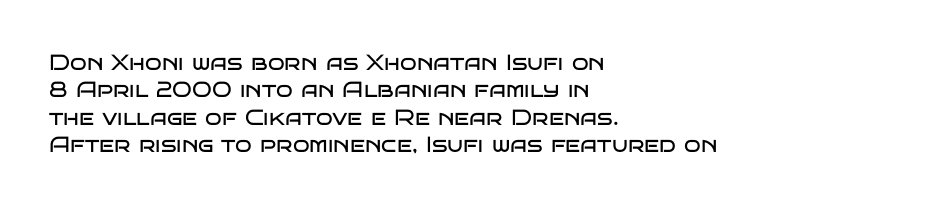
The image shows 22 px text type, upright; set left-aligned, line spacing 1.24x, normal letter spacing, not underlined.
